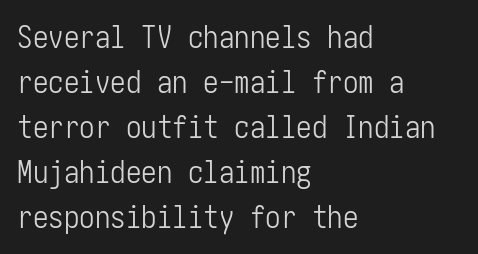
{"serif": "no", "italic": "no", "bold": "no", "weight": "light", "width": "condensed", "stroke_contrast": "low", "x_height": "medium", "underline": "no", "align": "left", "line_spacing": "normal", "line_spacing_ratio": 1.45, "letter_spacing": "normal", "letter_spacing_em": 0.0, "glyph_px": 31}
